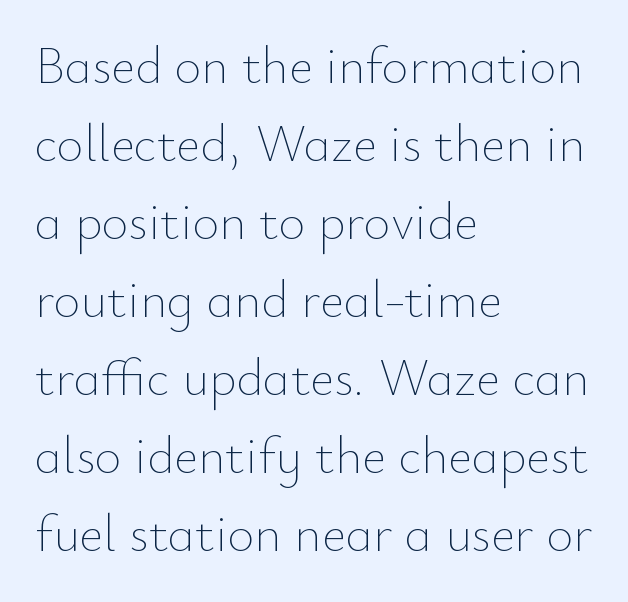
The image shows 52 px thin type, upright; set left-aligned, normal line spacing (1.5x), normal letter spacing, not underlined; low stroke contrast and a small x-height.
